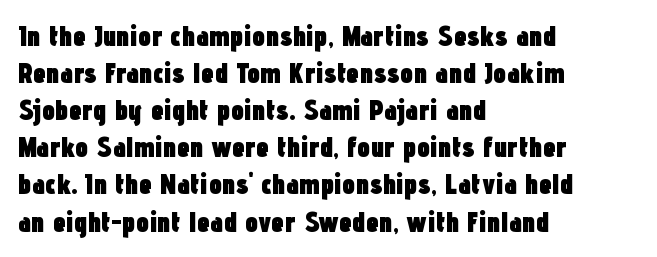
{"serif": "no", "italic": "no", "bold": "yes", "weight": "heavy", "width": "condensed", "stroke_contrast": "low", "x_height": "medium", "monospaced": "no", "underline": "no", "align": "left", "line_spacing": "normal", "line_spacing_ratio": 1.28, "letter_spacing": "normal", "letter_spacing_em": 0.0, "glyph_px": 29}
